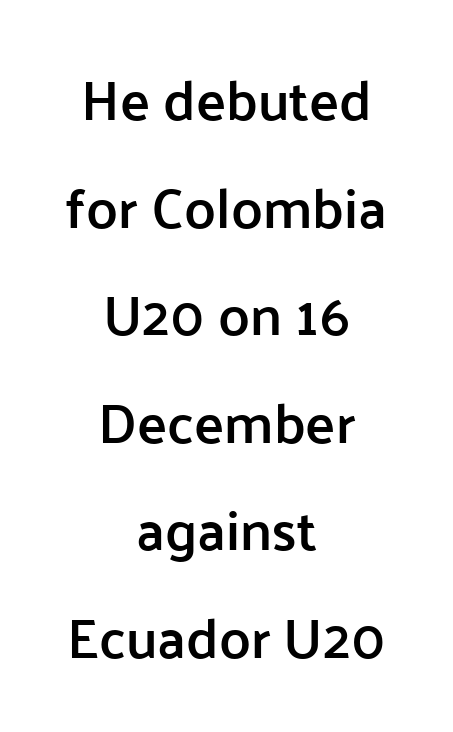
{"serif": "no", "italic": "no", "bold": "semi", "weight": "semibold", "width": "normal", "stroke_contrast": "low", "x_height": "medium", "monospaced": "no", "underline": "no", "align": "center", "line_spacing": "loose", "line_spacing_ratio": 1.92, "letter_spacing": "normal", "letter_spacing_em": 0.0, "glyph_px": 56}
